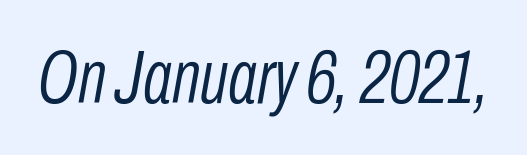
The letterforms sit shoulder to shoulder at normal distance. Looks like regular typesetting: each glyph gets only the width it needs. Just letters on the line, the space beneath them empty. Italic: yes, the glyphs are oblique. Compared with a typical body face, this is equally light or lighter still.
